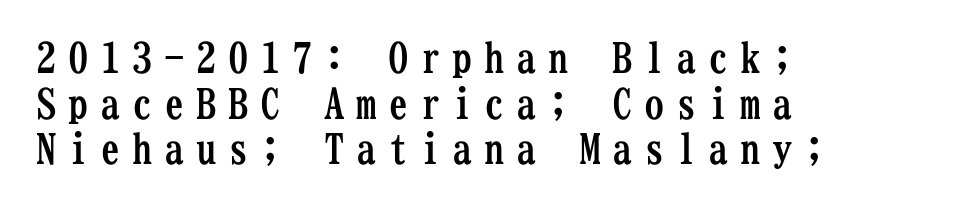
{"serif": "yes", "italic": "no", "bold": "yes", "weight": "semibold", "width": "condensed", "stroke_contrast": "low", "x_height": "medium", "monospaced": "yes", "underline": "no", "align": "left", "line_spacing": "tight", "line_spacing_ratio": 1.11, "letter_spacing": "wide", "letter_spacing_em": 0.28, "glyph_px": 41}
